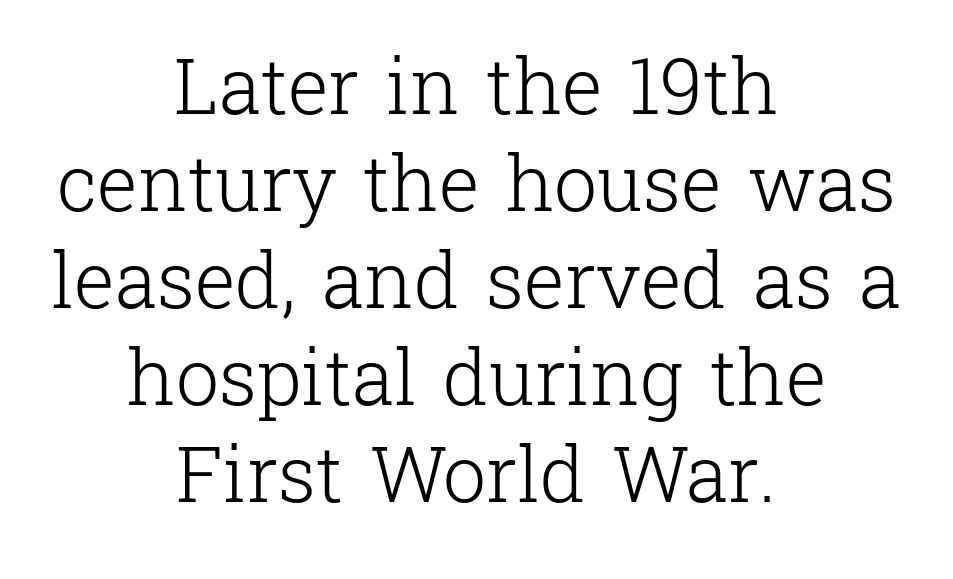
The image shows 77 px light serif type, upright; set centered, normal line spacing (1.26x), normal letter spacing, not underlined; low stroke contrast and a medium x-height.
